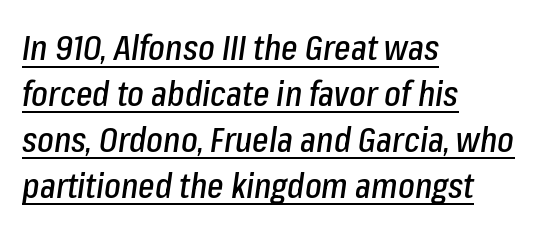
The image shows 35 px condensed type, italic (leaning right); set left-aligned, normal line spacing (1.31x), normal letter spacing, underlined; low stroke contrast and a medium x-height.
